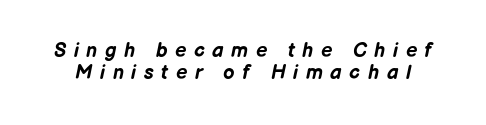
Reading down the column, the eye jumps only a short way to each next line. Check the space under the baseline: it is left empty. Italic? Definitely — the glyphs are oblique. The rendering uses a bold face; every stroke is thick and dark. The letters are spread apart with noticeably loose tracking.
